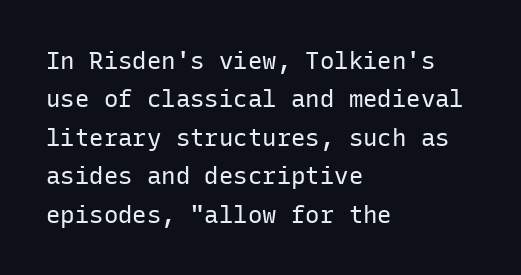
The image shows 24 px text type, upright; set left-aligned, normal line spacing (1.6x), normal letter spacing, not underlined.
